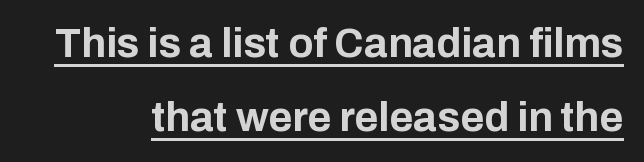
Q: Is the text bold? A: Yes.
Q: Is the text italic (slanted)? A: No, it is upright.
Q: Is the typeface a serif or a sans-serif typeface? A: Sans-serif.
Q: Is the text underlined? A: Yes.
Q: How is the paragraph aligned? A: Right-aligned.
Q: Is the spacing between letters normal or unusually wide? A: Normal.
Q: Width (condensed, normal, or wide)? A: Normal.
Q: Stroke contrast? A: Low.
Q: x-height? A: Medium.
Q: Monospaced? A: No.
